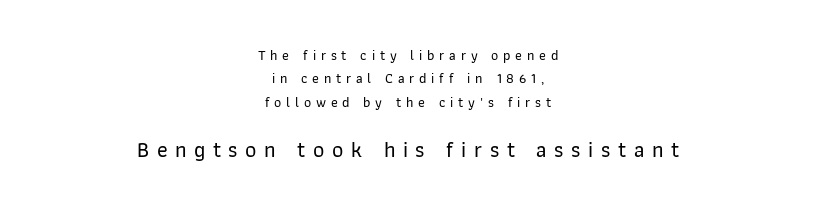
Bare-footed words on every line. The vertical gap from one line to the next is medium. Inter-character spacing is expanded well beyond the font's built-in metrics. If you folded the block vertically in half, each line would mirror itself in length. The lettering stays uniformly vertical, giving the passage a roman look. Small over large — that's the arrangement of the two blocks here.
